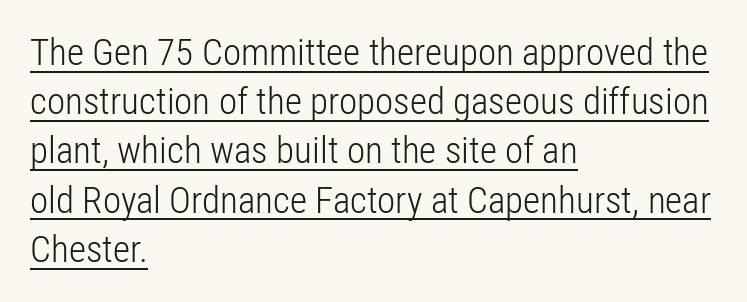
The image shows 37 px light, condensed sans-serif type, upright; set left-aligned, normal line spacing (1.33x), normal letter spacing, underlined; low stroke contrast and a medium x-height.
